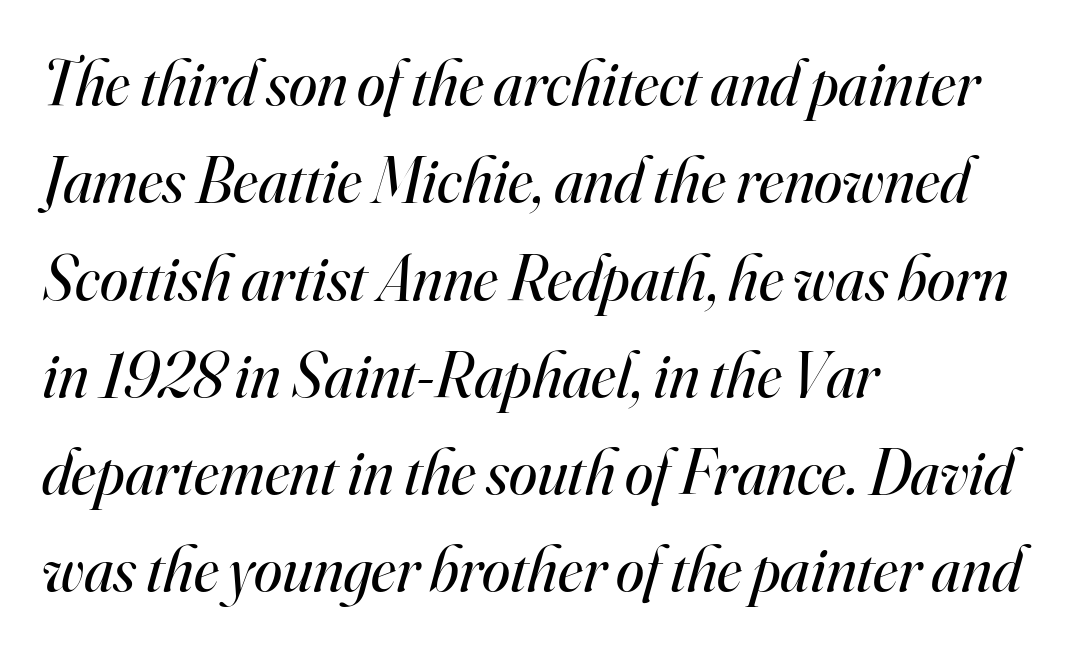
{"serif": "yes", "italic": "yes", "lean": "right", "slant_degrees": 16, "bold": "no", "weight": "regular", "width": "normal", "stroke_contrast": "high", "x_height": "small", "monospaced": "no", "underline": "no", "align": "left", "line_spacing": "normal", "line_spacing_ratio": 1.52, "letter_spacing": "normal", "letter_spacing_em": 0.0, "glyph_px": 64}
